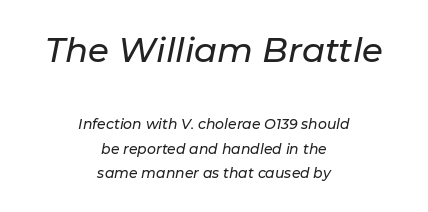
The letters advance in unequal steps, a hallmark of proportional type. Clear beneath every line of the passage. The glyphs look as if they've been sheared to an angle. Look at the tracking — it's just the regular setting, nothing added. The letters in the upper block stand taller than those in the block below. Visually the block forms a symmetrical silhouette, jagged on both flanks.
